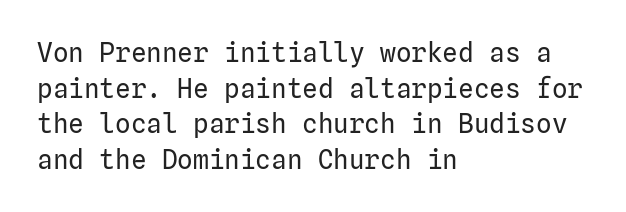
{"italic": "no", "bold": "no", "underline": "no", "align": "left", "line_spacing": "normal", "line_spacing_ratio": 1.37, "letter_spacing": "normal", "letter_spacing_em": 0.0, "glyph_px": 26}
